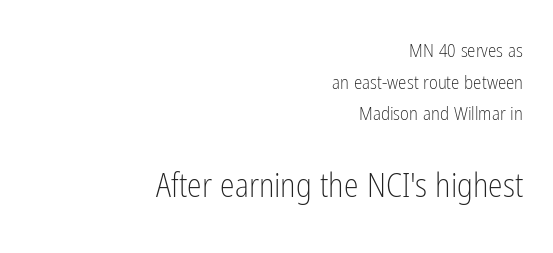
Q: Is the text bold? A: No.
Q: Is the text italic (slanted)? A: No, it is upright.
Q: Is the typeface a serif or a sans-serif typeface? A: Sans-serif.
Q: Is the text underlined? A: No.
Q: How is the paragraph aligned? A: Right-aligned.
Q: Is the spacing between letters normal or unusually wide? A: Normal.
Q: Is the spacing between lines tight, normal or loose? A: Normal.
Q: Which block of text is set in a larger size, the first (top) or the second (bottom)? A: The second (bottom) one.
Q: Width (condensed, normal, or wide)? A: Condensed.
Q: Stroke contrast? A: Low.
Q: x-height? A: Medium.
Q: Monospaced? A: No.
